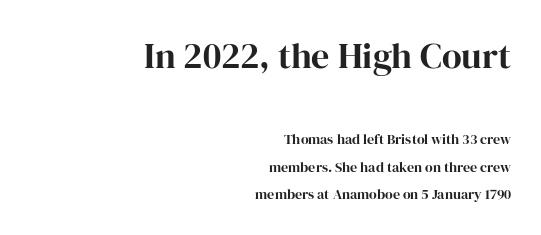
Q: Is the text italic (slanted)? A: No, it is upright.
Q: Is the typeface a serif or a sans-serif typeface? A: Serif.
Q: Is the text underlined? A: No.
Q: How is the paragraph aligned? A: Right-aligned.
Q: Is the spacing between letters normal or unusually wide? A: Normal.
Q: Is the spacing between lines tight, normal or loose? A: Loose.
Q: Which block of text is set in a larger size, the first (top) or the second (bottom)? A: The first (top) one.
Q: Width (condensed, normal, or wide)? A: Normal.
Q: Stroke contrast? A: High.
Q: x-height? A: Medium.
Q: Monospaced? A: No.
